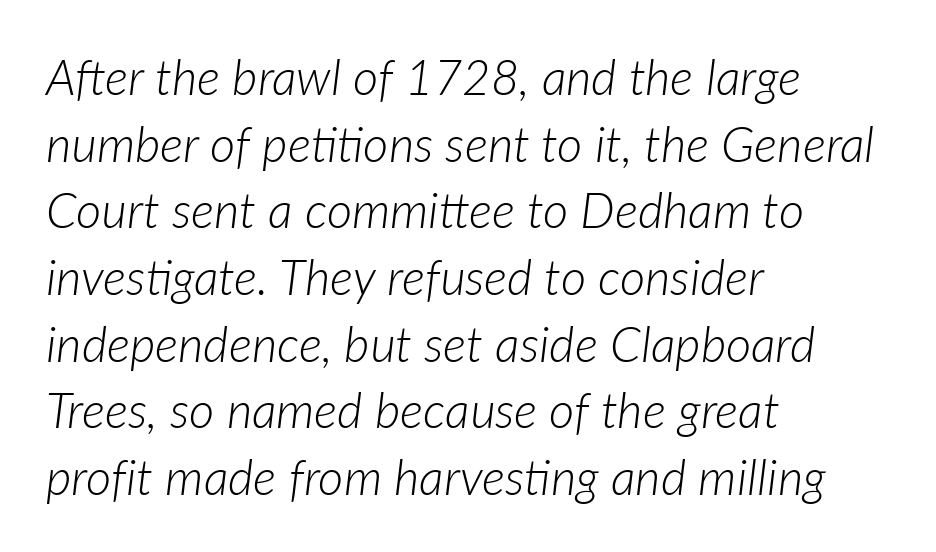
{"italic": "yes", "lean": "right", "slant_degrees": 7, "bold": "no", "weight": "light", "width": "normal", "stroke_contrast": "low", "x_height": "medium", "monospaced": "no", "underline": "no", "align": "left", "line_spacing": "normal", "line_spacing_ratio": 1.36, "letter_spacing": "normal", "letter_spacing_em": 0.0, "glyph_px": 49}
